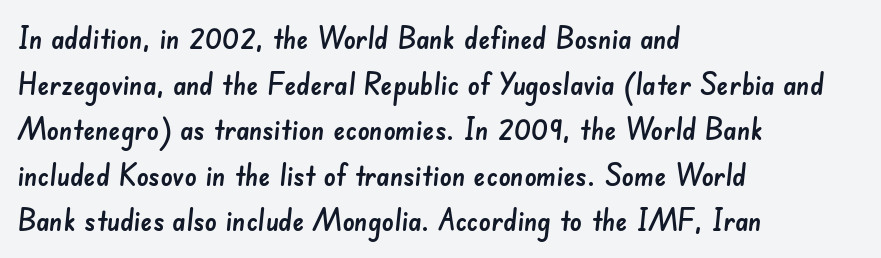
The image shows 30 px sans-serif type; set left-aligned, normal line spacing (1.52x), normal letter spacing, not underlined; low stroke contrast and a small x-height.
